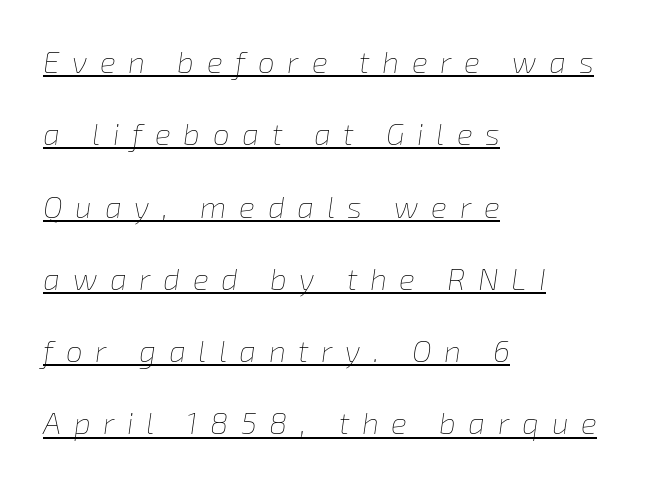
{"italic": "yes", "lean": "right", "slant_degrees": 8, "bold": "no", "weight": "thin", "width": "normal", "stroke_contrast": "low", "x_height": "medium", "monospaced": "no", "underline": "yes", "align": "left", "line_spacing": "loose", "line_spacing_ratio": 2.41, "letter_spacing": "wide", "letter_spacing_em": 0.42, "glyph_px": 30}
